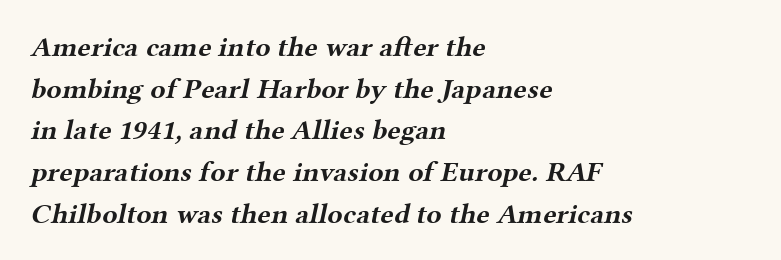
{"serif": "yes", "bold": "yes", "weight": "bold", "width": "wide", "stroke_contrast": "medium", "x_height": "medium", "monospaced": "no", "underline": "no", "align": "left", "line_spacing": "normal", "line_spacing_ratio": 1.49, "letter_spacing": "normal", "letter_spacing_em": 0.0, "glyph_px": 28}
